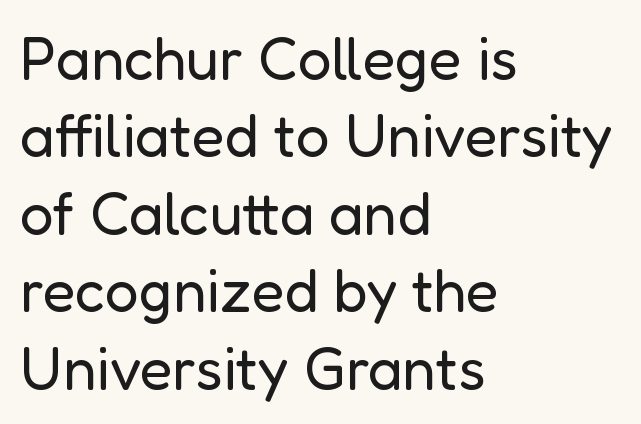
The image shows 60 px regular-weight sans-serif type, upright; set left-aligned, normal line spacing (1.29x), normal letter spacing, not underlined; low stroke contrast and a medium x-height.
